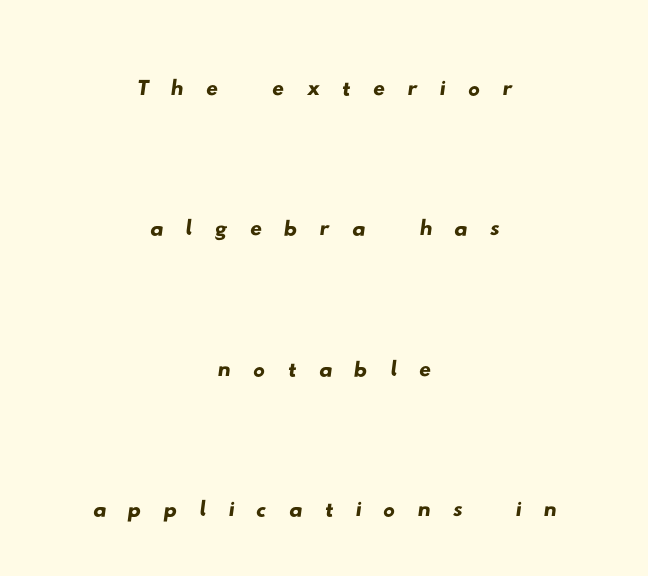
Q: Is the typeface a serif or a sans-serif typeface? A: Sans-serif.
Q: Is the text underlined? A: No.
Q: How is the paragraph aligned? A: Centered.
Q: Is the spacing between letters normal or unusually wide? A: Unusually wide.
Q: Is the spacing between lines tight, normal or loose? A: Loose.
Q: Width (condensed, normal, or wide)? A: Wide.
Q: Stroke contrast? A: Low.
Q: x-height? A: Small.
Q: Monospaced? A: No.
